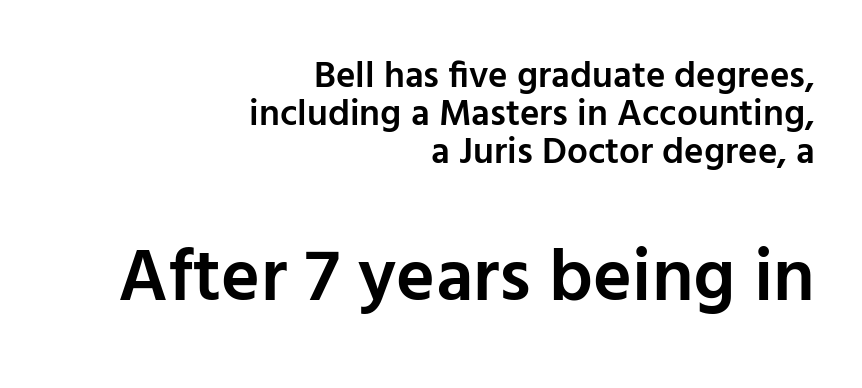
These lines keep a tight, regular rhythm from letter to letter. Type without underlining. The characters look somewhat weighty, a semibold short of true bold. The typesetter chose a ragged-left arrangement here.
